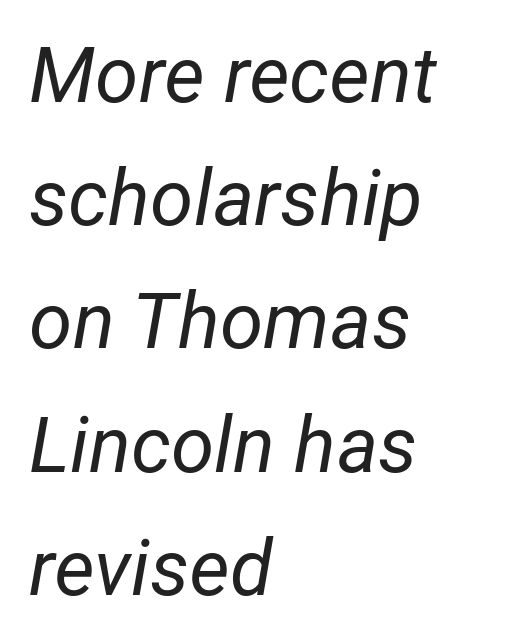
Nothing unusual about the tracking: characters are spaced as the font intends. This reads as an unemphasized weight, regular at the heaviest. These lines are rendered in a variable-pitch font. The passage shown stacks its lines at a standard gap.
